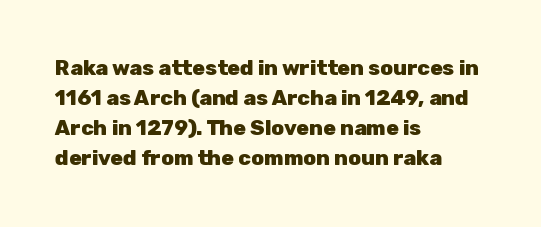
{"italic": "no", "bold": "yes", "underline": "no", "align": "left", "line_spacing": "normal", "line_spacing_ratio": 1.43, "letter_spacing": "normal", "letter_spacing_em": 0.0, "glyph_px": 21}
